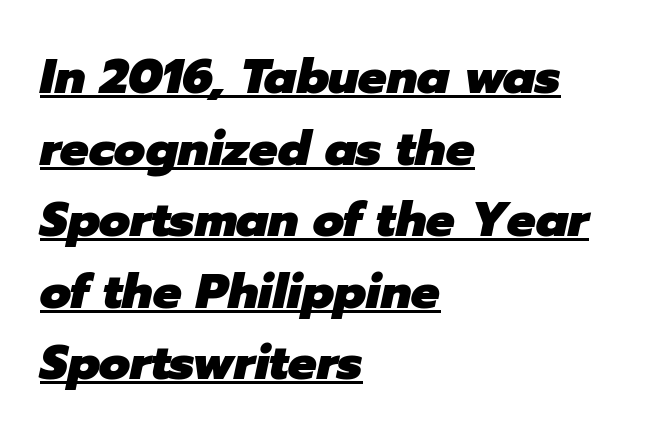
Here the designer chose a conventional face with non-uniform glyph widths. The passage shown stacks its lines at a standard gap. The paragraph has a hard left edge and a soft right edge. Students, observe the line beneath the letters — that is underlining. The face used here is rendered with its standard letterfit. Tall strokes in this sample are angled rather than plumb.
